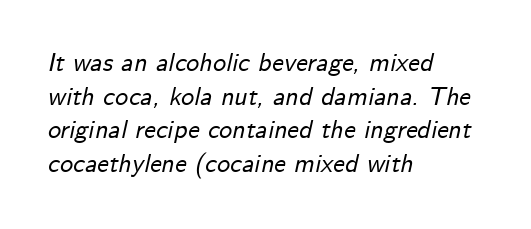
{"italic": "yes", "lean": "right", "slant_degrees": 12, "underline": "no", "align": "left", "line_spacing": "normal", "line_spacing_ratio": 1.29, "letter_spacing": "normal", "letter_spacing_em": 0.0, "glyph_px": 26}
